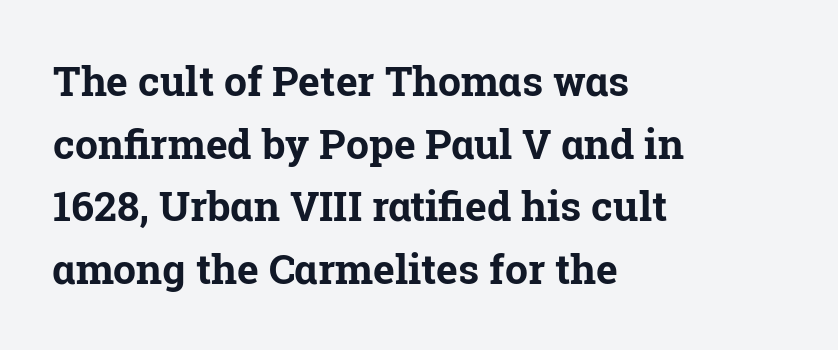
{"serif": "yes", "italic": "no", "bold": "yes", "weight": "bold", "width": "normal", "stroke_contrast": "low", "x_height": "medium", "monospaced": "no", "underline": "no", "align": "left", "line_spacing": "normal", "line_spacing_ratio": 1.53, "letter_spacing": "normal", "letter_spacing_em": 0.0, "glyph_px": 41}
